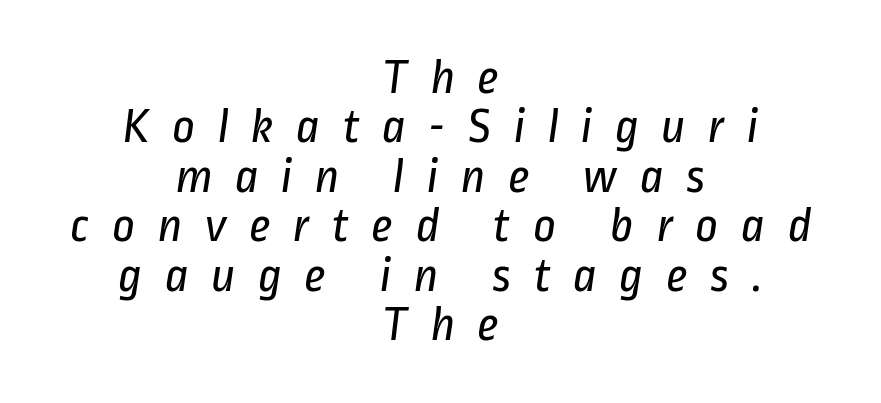
The image shows 50 px regular-weight, condensed sans-serif type; set centered, tight line spacing (0.99x), unusually wide letter spacing (+0.45 em), not underlined; low stroke contrast and a medium x-height.
